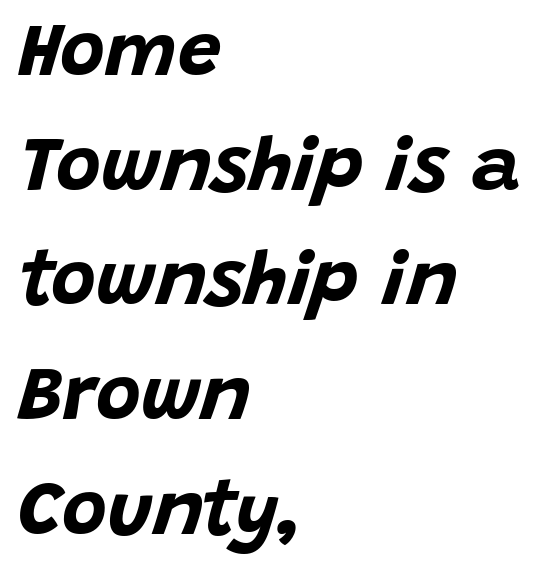
{"italic": "yes", "lean": "right", "slant_degrees": 15, "bold": "yes", "weight": "bold", "width": "normal", "stroke_contrast": "low", "x_height": "large", "monospaced": "no", "underline": "no", "align": "left", "line_spacing": "normal", "line_spacing_ratio": 1.49, "letter_spacing": "normal", "letter_spacing_em": 0.0, "glyph_px": 77}
